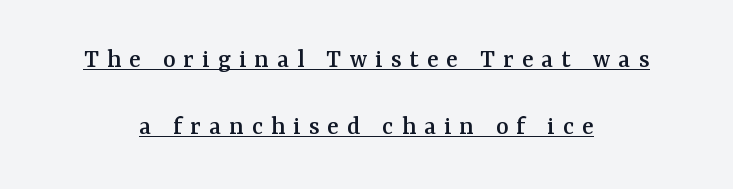
Q: Is the text italic (slanted)? A: No, it is upright.
Q: Is the text underlined? A: Yes.
Q: How is the paragraph aligned? A: Centered.
Q: Is the spacing between letters normal or unusually wide? A: Unusually wide.
Q: Is the spacing between lines tight, normal or loose? A: Loose.
